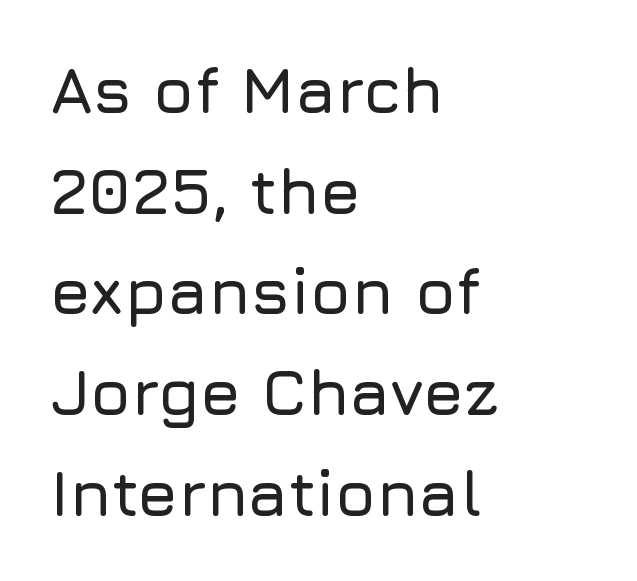
The text block is weighted toward the left margin, trailing off unevenly rightward. Notice how the stems are strictly vertical — no italics here. What stands out about the letter spacing? Nothing — it is the standard amount. The characters display no serif detailing; their extremities are plain. In terms of leading, this rendering sits right in the middle. The letters advance in unequal steps, a hallmark of proportional type.
